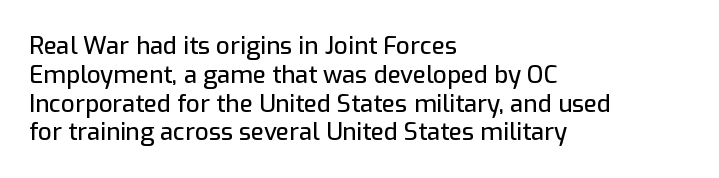
Q: Is the text italic (slanted)? A: No, it is upright.
Q: Is the text underlined? A: No.
Q: How is the paragraph aligned? A: Left-aligned.
Q: Is the spacing between letters normal or unusually wide? A: Normal.
